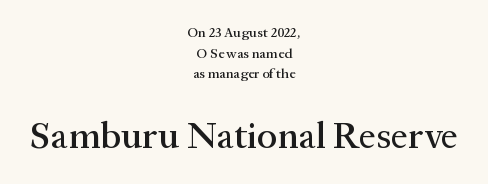
Q: Is the text italic (slanted)? A: No, it is upright.
Q: Is the typeface a serif or a sans-serif typeface? A: Serif.
Q: Is the text underlined? A: No.
Q: How is the paragraph aligned? A: Centered.
Q: Is the spacing between letters normal or unusually wide? A: Normal.
Q: Is the spacing between lines tight, normal or loose? A: Normal.
Q: Which block of text is set in a larger size, the first (top) or the second (bottom)? A: The second (bottom) one.
Q: Width (condensed, normal, or wide)? A: Normal.
Q: Stroke contrast? A: Medium.
Q: x-height? A: Medium.
Q: Monospaced? A: No.
